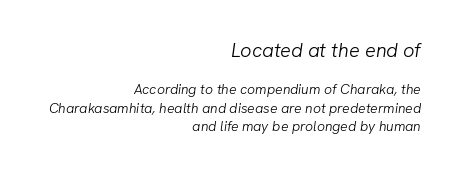
The image shows 20 px text type, italic (leaning right); set right-aligned, normal line spacing (1.34x), normal letter spacing, not underlined; the first (top) block is 1.43x larger.
